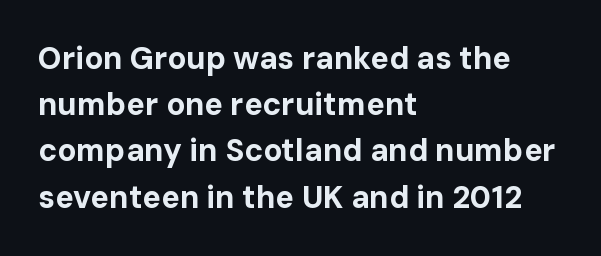
Q: Is the text bold? A: Yes.
Q: Is the text italic (slanted)? A: No, it is upright.
Q: Is the typeface a serif or a sans-serif typeface? A: Sans-serif.
Q: Is the text underlined? A: No.
Q: How is the paragraph aligned? A: Left-aligned.
Q: Is the spacing between letters normal or unusually wide? A: Normal.
Q: Is the spacing between lines tight, normal or loose? A: Normal.
Q: Width (condensed, normal, or wide)? A: Normal.
Q: Stroke contrast? A: Low.
Q: x-height? A: Medium.
Q: Monospaced? A: No.
